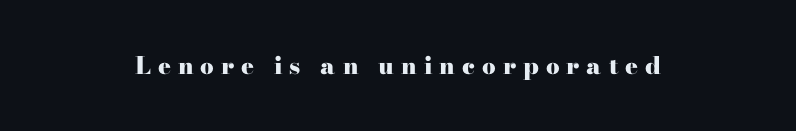
{"italic": "no", "bold": "yes", "underline": "no", "align": "center", "letter_spacing": "wide", "letter_spacing_em": 0.29, "glyph_px": 24}
